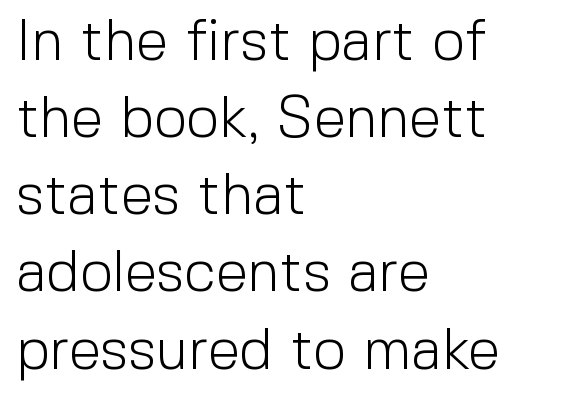
{"serif": "no", "italic": "no", "bold": "no", "weight": "light", "width": "normal", "x_height": "medium", "monospaced": "no", "underline": "no", "align": "left", "line_spacing": "normal", "line_spacing_ratio": 1.33, "letter_spacing": "normal", "letter_spacing_em": 0.0, "glyph_px": 58}
